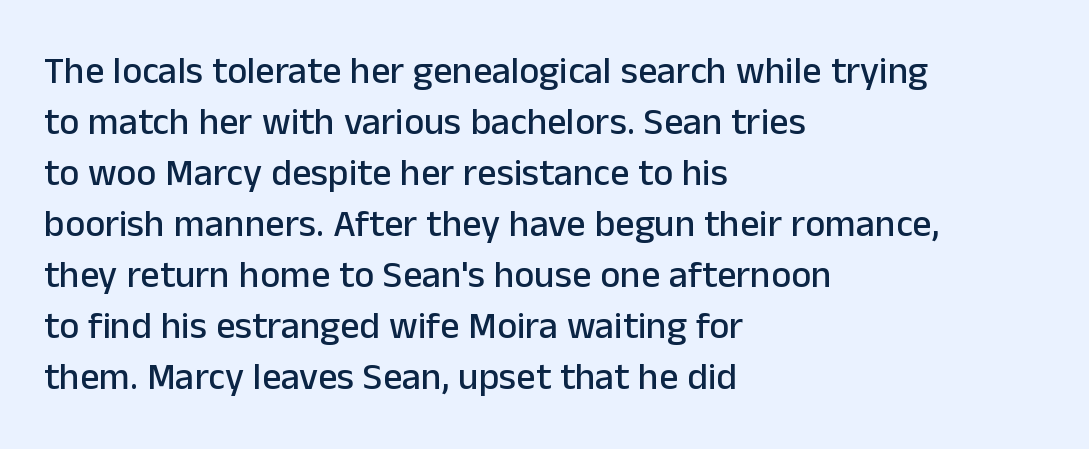
The image shows 38 px sans-serif type, upright; set left-aligned, normal line spacing (1.34x), normal letter spacing, not underlined; low stroke contrast and a medium x-height.
